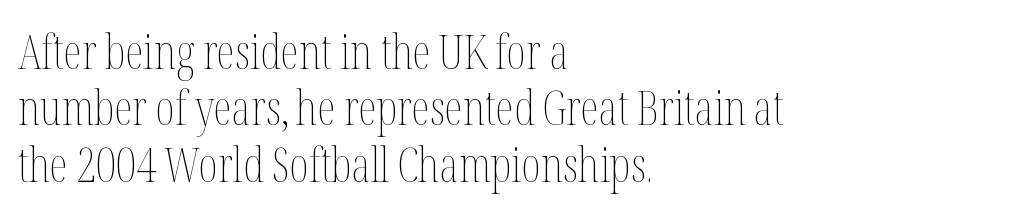
Q: Is the text bold? A: No.
Q: Is the text italic (slanted)? A: No, it is upright.
Q: Is the text underlined? A: No.
Q: How is the paragraph aligned? A: Left-aligned.
Q: Is the spacing between letters normal or unusually wide? A: Normal.
Q: Width (condensed, normal, or wide)? A: Condensed.
Q: Stroke contrast? A: Medium.
Q: x-height? A: Medium.
Q: Monospaced? A: No.
